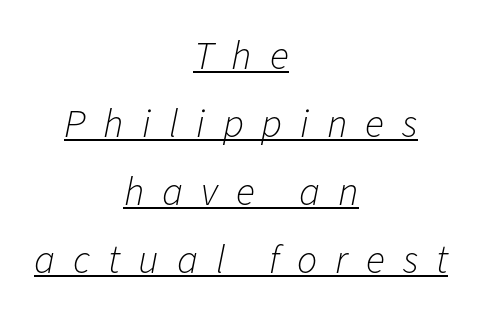
{"italic": "yes", "lean": "right", "slant_degrees": 11, "bold": "no", "weight": "light", "width": "normal", "stroke_contrast": "low", "x_height": "medium", "monospaced": "no", "underline": "yes", "align": "center", "line_spacing": "normal", "line_spacing_ratio": 1.7, "letter_spacing": "wide", "letter_spacing_em": 0.45, "glyph_px": 40}
